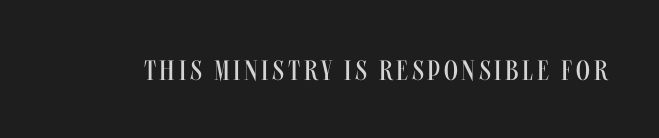
The image shows 28 px regular-weight, condensed sans-serif type, upright; set not underlined; medium stroke contrast and a large x-height.
